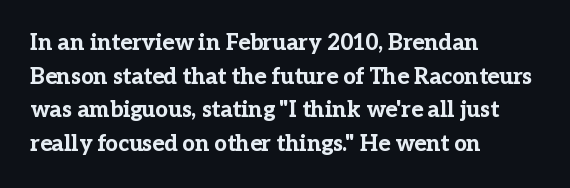
This sample is left-justified, so line endings fall wherever the words run out. Ascenders rise straight up at ninety degrees. Notice how descenders clear the ascenders below comfortably — that's standard leading. Is the type bold? Yes — the strokes are clearly thick and heavy.
